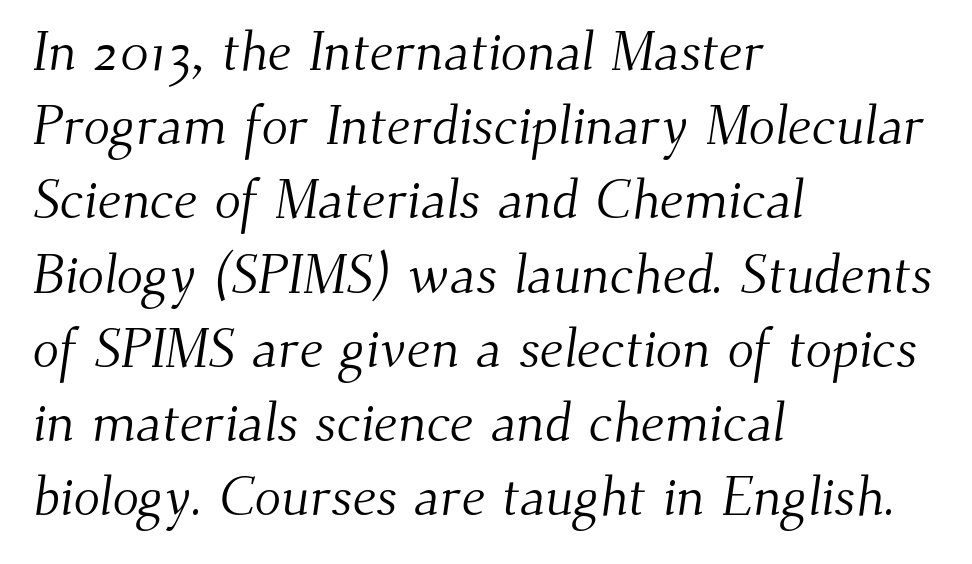
The image shows 55 px light serif type; set left-aligned, normal line spacing (1.35x), normal letter spacing, not underlined; medium stroke contrast and a small x-height.
